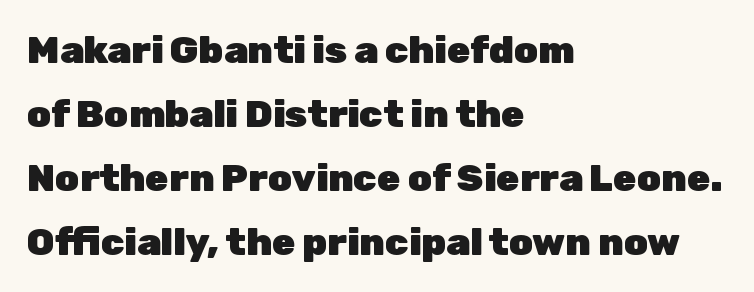
{"serif": "no", "italic": "no", "bold": "yes", "weight": "heavy", "width": "normal", "stroke_contrast": "low", "x_height": "medium", "monospaced": "no", "underline": "no", "align": "left", "line_spacing": "normal", "line_spacing_ratio": 1.68, "letter_spacing": "normal", "letter_spacing_em": 0.0, "glyph_px": 38}
